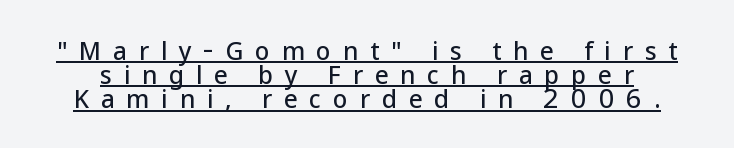
The rendering uses a small line-height, squeezing the rows. In designer terms, the underline attribute is active on this setting. The gaps between neighbouring characters are conspicuously large. A roman cut, with each character standing at attention.
